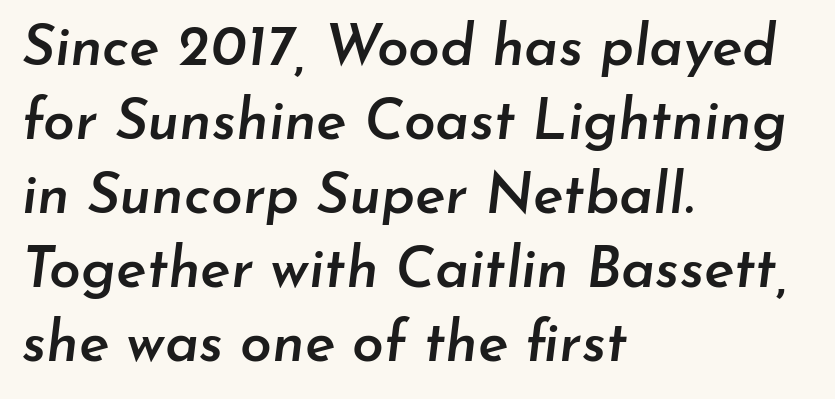
{"italic": "yes", "lean": "right", "slant_degrees": 7, "bold": "semi", "weight": "semibold", "width": "normal", "stroke_contrast": "low", "x_height": "small", "monospaced": "no", "underline": "no", "align": "left", "line_spacing": "normal", "line_spacing_ratio": 1.3, "letter_spacing": "normal", "letter_spacing_em": 0.0, "glyph_px": 57}
